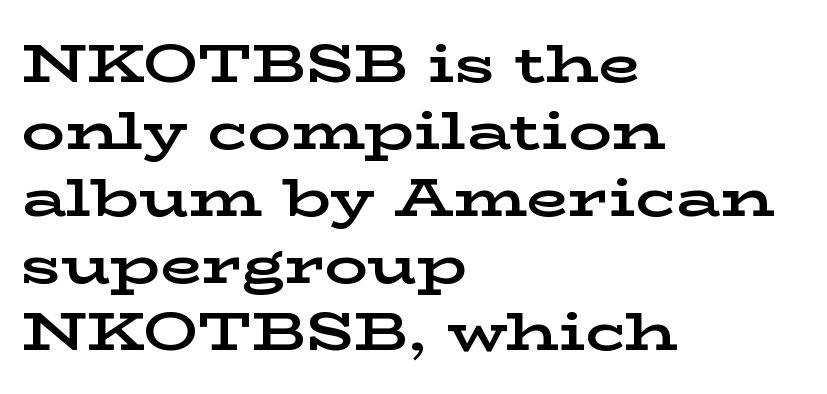
Every row of glyphs begins at an identical x-position on the left. The letterforms sit shoulder to shoulder at normal distance. In terms of posture, this sample is upright. These lines are rendered in a variable-pitch font. Descenders are the only things crossing below the line. Type style note: has serifs.
